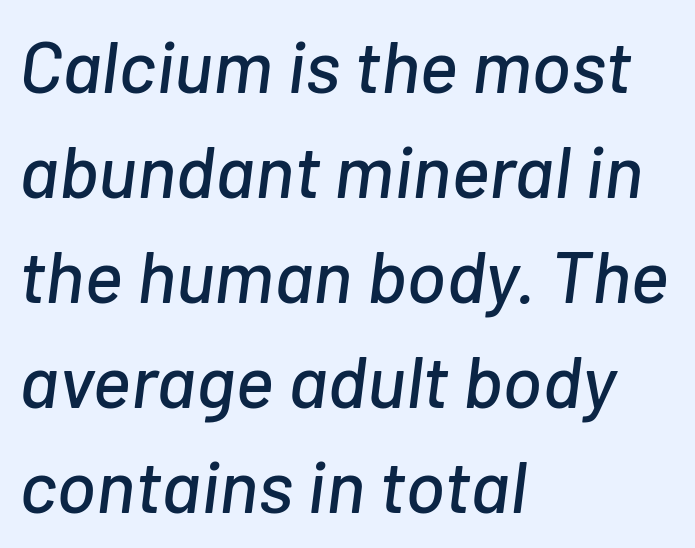
If you drew a line through each stem, it would be angled. Character widths vary here, with narrow letters taking less room than wide ones. Letter spacing: default. Summary of vertical rhythm: regular, with standard interline spacing. Just letters on the line, the space beneath them empty.
